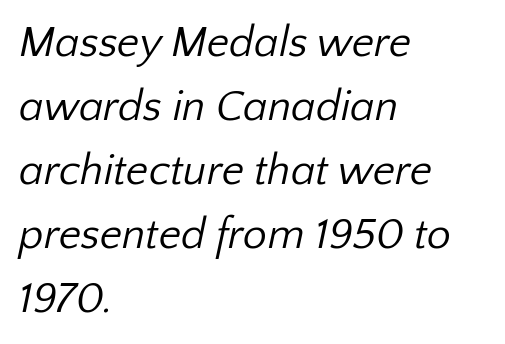
The leading is moderate, giving the passage an even texture. Quick note: underline off. Caption: standard tracking, unaltered. All the whitespace from short lines collects on the right. Stroke mass is kept to a normal reading level or below.
